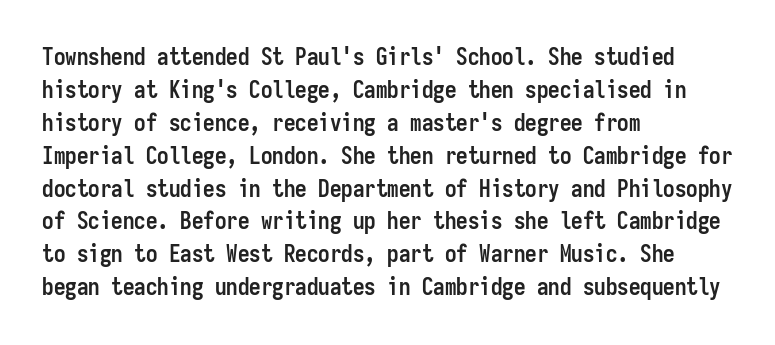
The gaps between neighbouring characters are ordinary and unremarkable. A dark, heavy texture on the line: the type is bold. Leftover space on each line is placed entirely after the last word. Reading down the column, the eye jumps a familiar distance to each next line. This is the regular roman posture of the typeface.
